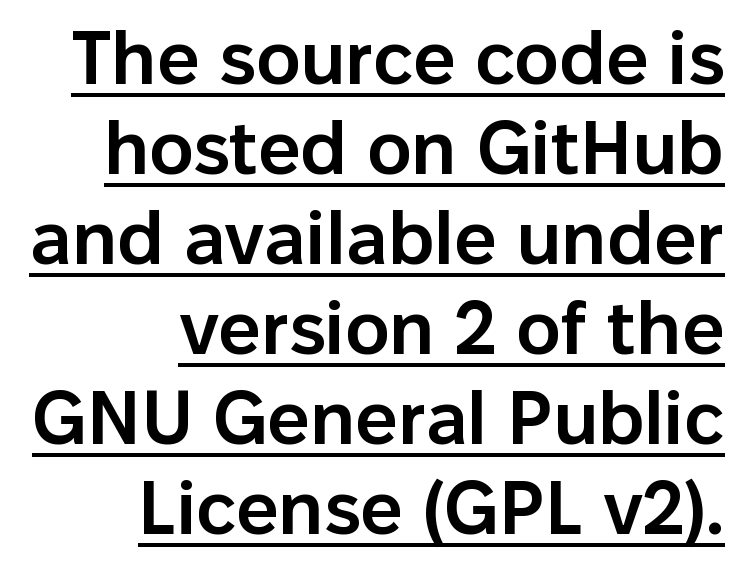
Character widths vary here, with narrow letters taking less room than wide ones. Stroke thickness is moderately raised; the sample reads as semibold. The font family rendered here belongs to the sans-serif group. Characters follow at the spacing the type designer built in. Beneath each row of characters lies a ruled line.
